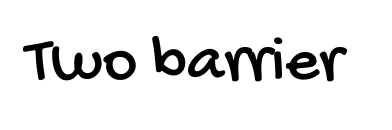
Q: Is the typeface a serif or a sans-serif typeface? A: Sans-serif.
Q: Is the text underlined? A: No.
Q: Is the spacing between letters normal or unusually wide? A: Normal.
Q: Width (condensed, normal, or wide)? A: Condensed.
Q: Stroke contrast? A: Low.
Q: x-height? A: Large.
Q: Monospaced? A: No.
